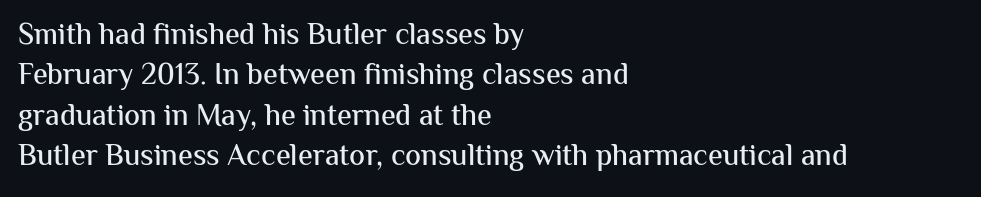
A bare baseline throughout the passage. The type is set solid horizontally, with unmodified tracking. The letters carry no serifs — their stems end cleanly without finishing strokes. The text block is weighted toward the left margin, trailing off unevenly rightward.
